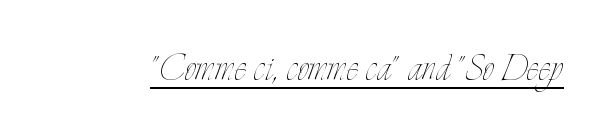
Q: Is the text bold? A: No.
Q: Is the text italic (slanted)? A: Yes.
Q: Is the text underlined? A: Yes.
Q: Is the spacing between letters normal or unusually wide? A: Normal.
Q: Width (condensed, normal, or wide)? A: Condensed.
Q: Stroke contrast? A: Low.
Q: x-height? A: Small.
Q: Monospaced? A: No.
